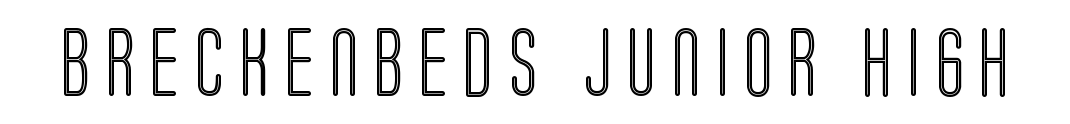
{"italic": "no", "width": "condensed", "x_height": "large", "monospaced": "no", "underline": "no", "letter_spacing": "wide", "letter_spacing_em": 0.22, "glyph_px": 69}
